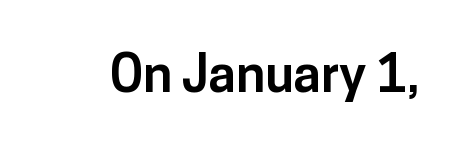
Think of a printed novel: that variable character pitch is what you see here. The specimen omits any rule beneath the text block's lines. Summary of weight: heavy, a full bold. Italic: no, the glyphs are upright roman.
